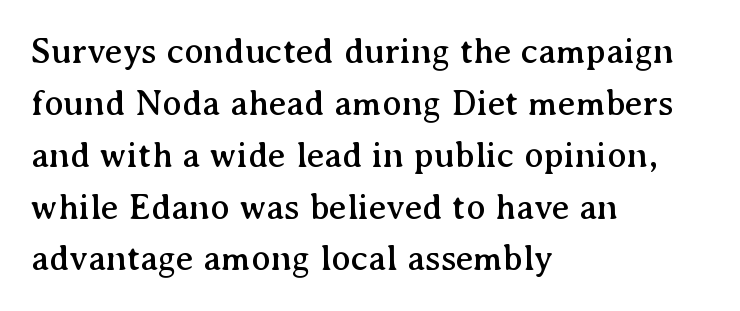
Yep, those are serifs on the letters. Unmarked baselines from the first word to the last. Glyph-to-glyph distance matches everyday printed text. Nope, not italic — everything's standing straight. Note the varied advance widths — an 'i' is clearly narrower than an 'm'.
